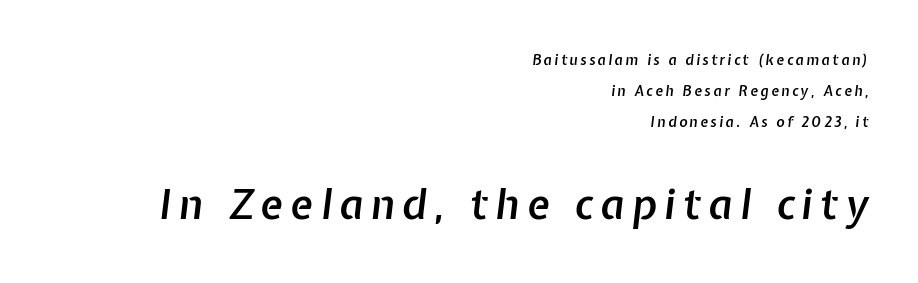
Q: Is the text bold? A: Semi-bold.
Q: Is the text italic (slanted)? A: Yes, it leans right by about 7 degrees.
Q: Is the text underlined? A: No.
Q: How is the paragraph aligned? A: Right-aligned.
Q: Is the spacing between lines tight, normal or loose? A: Loose.
Q: Which block of text is set in a larger size, the first (top) or the second (bottom)? A: The second (bottom) one.
Q: Width (condensed, normal, or wide)? A: Normal.
Q: Stroke contrast? A: Low.
Q: x-height? A: Medium.
Q: Monospaced? A: No.
